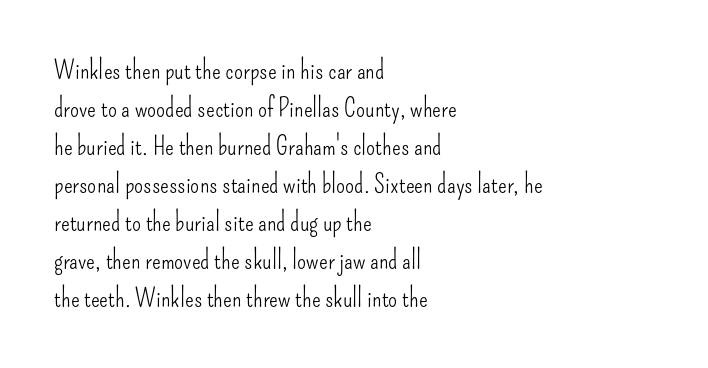
Visually the block forms a straight wall on the left and a jagged coastline on the right. Caption: standard tracking, unaltered. The type sits square on the baseline with zero lean. Weight: not bold — regular or lighter.
